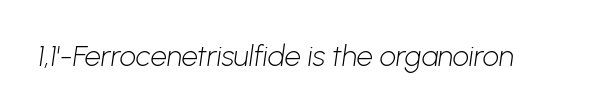
Plain, unruled lines of type. Note the varied advance widths — an 'i' is clearly narrower than an 'm'. The passage shown has conventional tracking throughout. In terms of letterform style, serifs are entirely absent.
